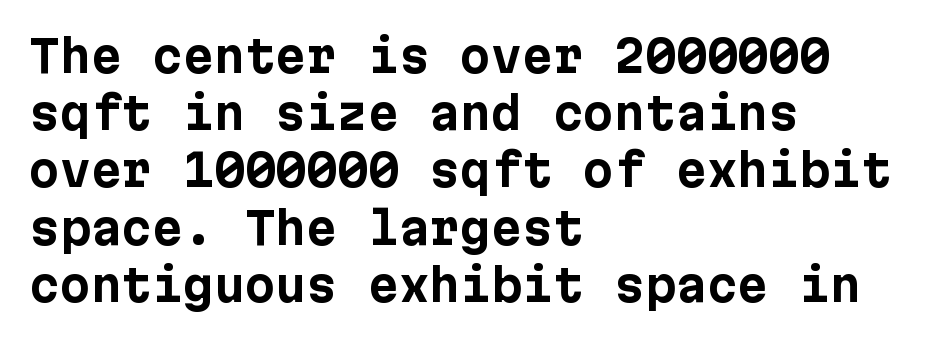
The image shows 44 px bold sans-serif type, upright; set left-aligned, normal line spacing (1.3x), normal letter spacing, not underlined; low stroke contrast and a medium x-height.
